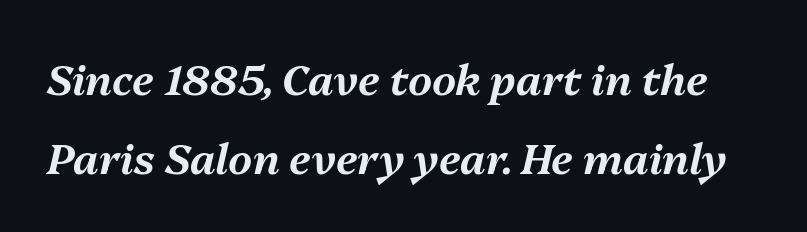
{"italic": "yes", "lean": "right", "slant_degrees": 13, "width": "normal", "stroke_contrast": "medium", "x_height": "medium", "monospaced": "no", "underline": "no", "line_spacing_ratio": 1.87, "letter_spacing": "normal", "letter_spacing_em": 0.0, "glyph_px": 42}
